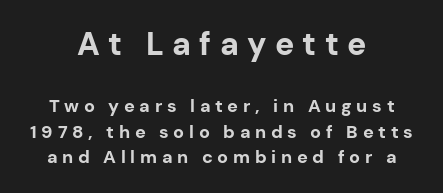
Q: Is the text bold? A: Yes.
Q: Is the text italic (slanted)? A: No, it is upright.
Q: Is the typeface a serif or a sans-serif typeface? A: Sans-serif.
Q: Is the text underlined? A: No.
Q: How is the paragraph aligned? A: Centered.
Q: Is the spacing between letters normal or unusually wide? A: Unusually wide.
Q: Is the spacing between lines tight, normal or loose? A: Normal.
Q: Which block of text is set in a larger size, the first (top) or the second (bottom)? A: The first (top) one.
Q: Width (condensed, normal, or wide)? A: Normal.
Q: Stroke contrast? A: Low.
Q: x-height? A: Medium.
Q: Monospaced? A: No.
